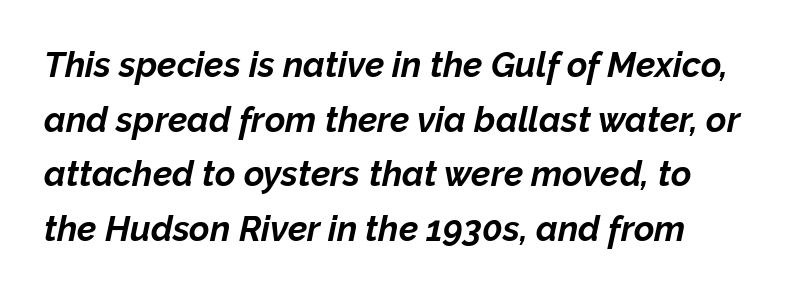
The image shows 35 px bold type, italic (leaning right); set normal line spacing (1.56x), normal letter spacing, not underlined; low stroke contrast and a medium x-height.
